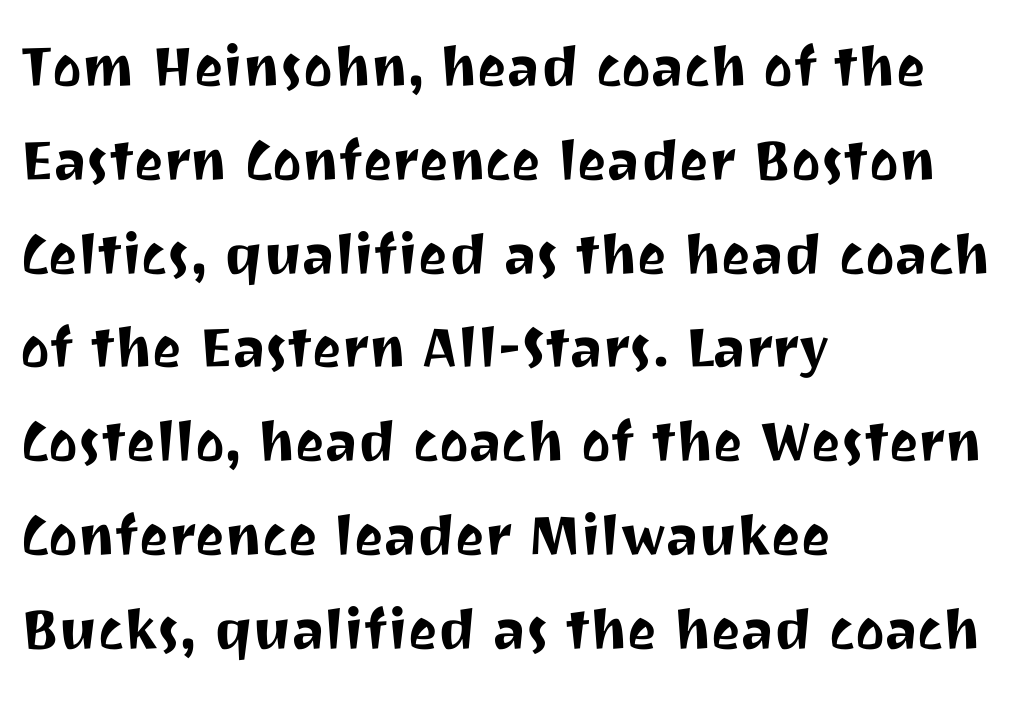
Q: Is the text italic (slanted)? A: No, it is upright.
Q: Is the typeface a serif or a sans-serif typeface? A: Sans-serif.
Q: Is the text underlined? A: No.
Q: How is the paragraph aligned? A: Left-aligned.
Q: Is the spacing between letters normal or unusually wide? A: Normal.
Q: Is the spacing between lines tight, normal or loose? A: Normal.
Q: Width (condensed, normal, or wide)? A: Normal.
Q: Stroke contrast? A: Medium.
Q: x-height? A: Medium.
Q: Monospaced? A: No.
